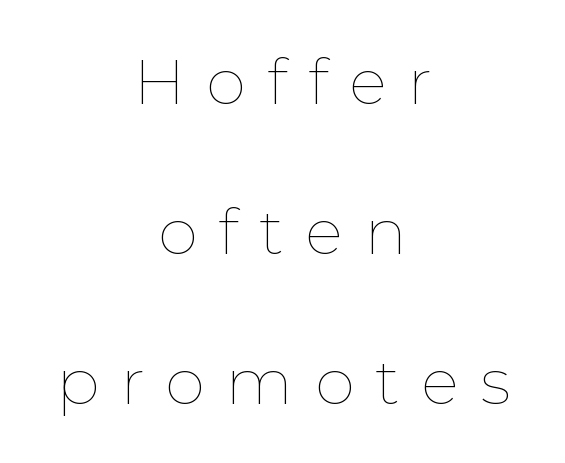
The image shows 64 px thin type, upright; set centered, loose line spacing (2.34x), unusually wide letter spacing (+0.33 em), not underlined; low stroke contrast and a medium x-height.
